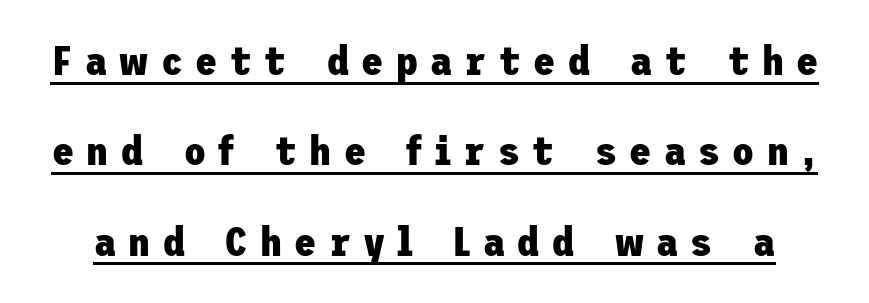
Honestly, the letter spacing is so wide it's the main thing you notice. What's the leading like? Stretched, with rows far apart. This is underlined copy, the kind a proofreader might mark for attention. Characters remain perfectly vertical along every line. These lines carry a lot of weight — the face is fully bold.
